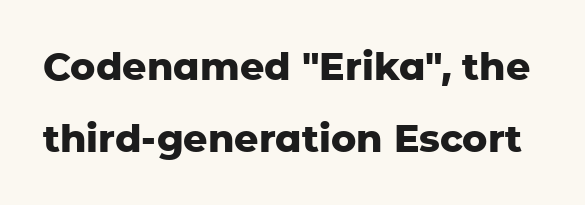
{"serif": "no", "italic": "no", "bold": "yes", "weight": "heavy", "width": "normal", "stroke_contrast": "low", "x_height": "medium", "monospaced": "no", "underline": "no", "line_spacing_ratio": 1.89, "letter_spacing": "normal", "letter_spacing_em": 0.0, "glyph_px": 38}
